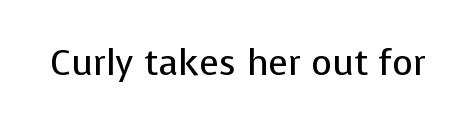
{"serif": "no", "italic": "no", "bold": "no", "weight": "regular", "width": "normal", "stroke_contrast": "low", "x_height": "medium", "monospaced": "no", "underline": "no", "letter_spacing": "normal", "letter_spacing_em": 0.0, "glyph_px": 36}
